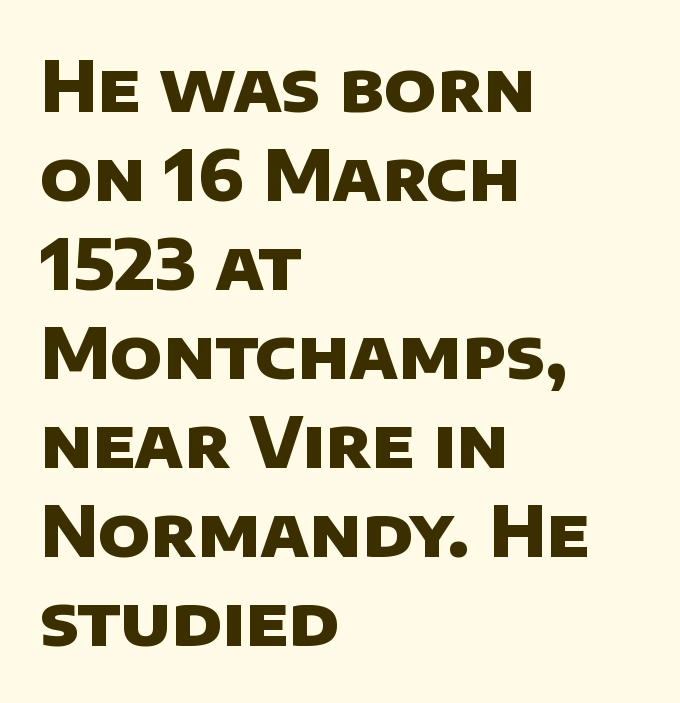
Proportional: the letters do not fall into vertical columns. Where is the straight margin? On the left. Notice how thick the strokes are: this is what a full bold looks like. Compared with typical paragraphs, the rows here are spaced about the same.
